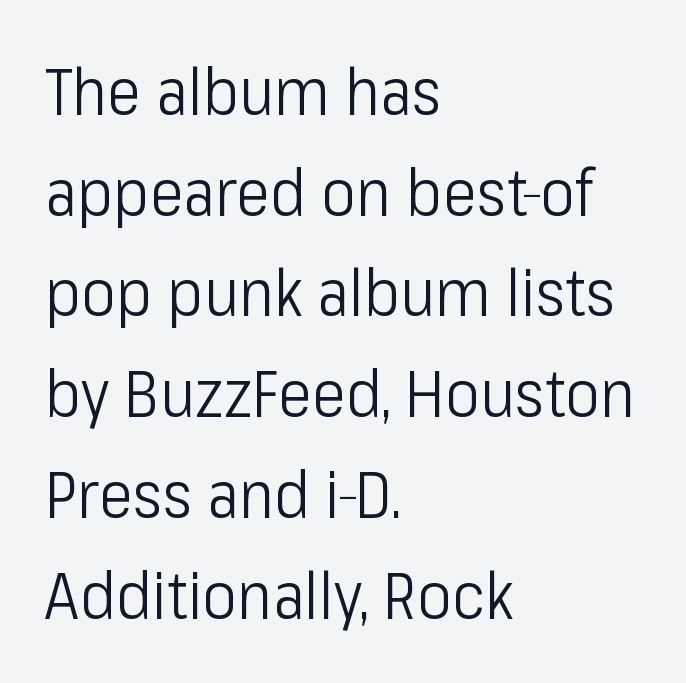
Letter spacing: default. Vertical spacing — default. Note the varied advance widths — an 'i' is clearly narrower than an 'm'. The rag falls on the right side of this text block. Weight: in the light-to-regular range. The type sits square on the baseline with zero lean.
